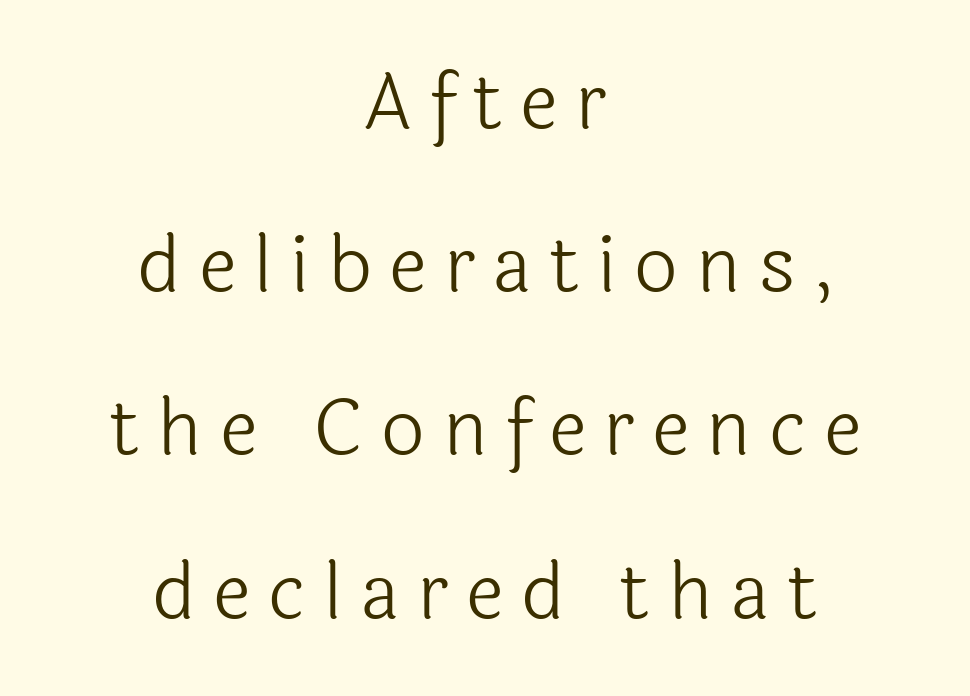
{"serif": "no", "italic": "no", "bold": "no", "weight": "light", "width": "normal", "x_height": "medium", "monospaced": "no", "underline": "no", "align": "center", "line_spacing": "loose", "line_spacing_ratio": 2.12, "letter_spacing": "wide", "letter_spacing_em": 0.23, "glyph_px": 77}
